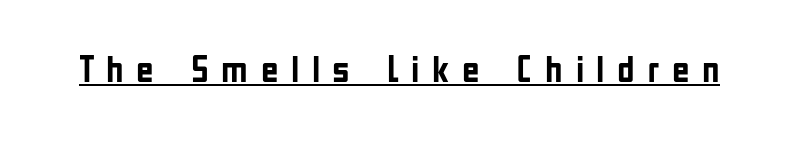
Q: Is the text bold? A: Yes.
Q: Is the text italic (slanted)? A: No, it is upright.
Q: Is the typeface a serif or a sans-serif typeface? A: Sans-serif.
Q: Is the text underlined? A: Yes.
Q: Is the spacing between letters normal or unusually wide? A: Unusually wide.
Q: Width (condensed, normal, or wide)? A: Condensed.
Q: Stroke contrast? A: Low.
Q: x-height? A: Medium.
Q: Monospaced? A: No.
